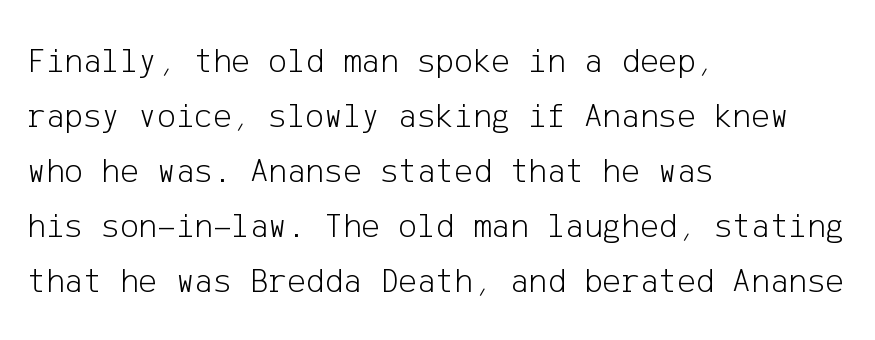
{"serif": "no", "italic": "no", "bold": "no", "weight": "light", "width": "normal", "stroke_contrast": "low", "x_height": "medium", "underline": "no", "align": "left", "line_spacing": "normal", "line_spacing_ratio": 1.57, "letter_spacing": "normal", "letter_spacing_em": 0.0, "glyph_px": 35}
